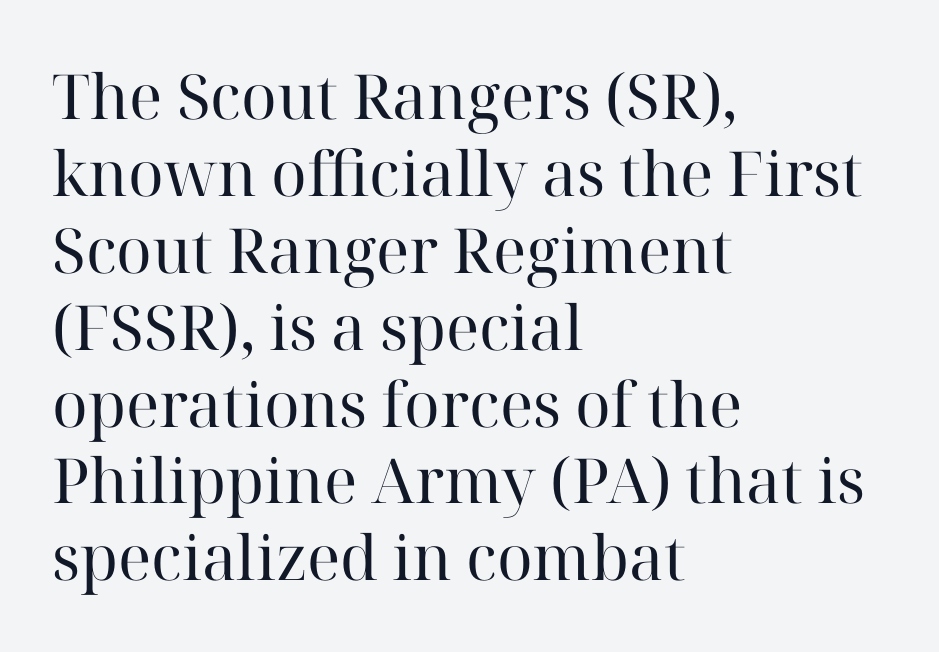
Anything drawn beneath the words? Only blank space. What kind of face is this? One with serifs. This rendering uses left alignment, leaving the right contour irregular. The passage shown is typed in a proportional face where columns would drift.
